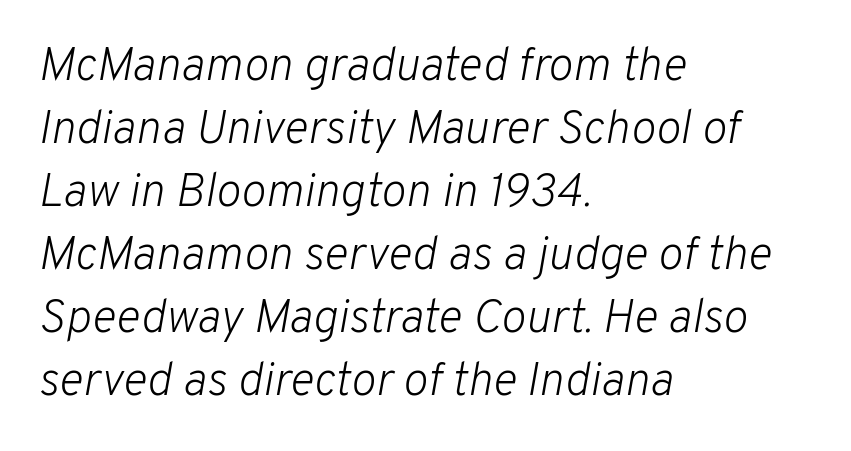
Q: Is the text bold? A: No.
Q: Is the text italic (slanted)? A: Yes, it leans right by about 10 degrees.
Q: Is the text underlined? A: No.
Q: How is the paragraph aligned? A: Left-aligned.
Q: Is the spacing between letters normal or unusually wide? A: Normal.
Q: Is the spacing between lines tight, normal or loose? A: Normal.
Q: Width (condensed, normal, or wide)? A: Normal.
Q: Stroke contrast? A: Low.
Q: x-height? A: Medium.
Q: Monospaced? A: No.
